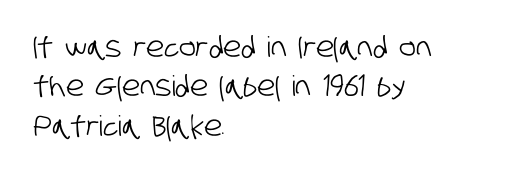
The image shows 28 px condensed sans-serif type; set left-aligned, normal line spacing (1.41x), normal letter spacing, not underlined; low stroke contrast and a large x-height.
